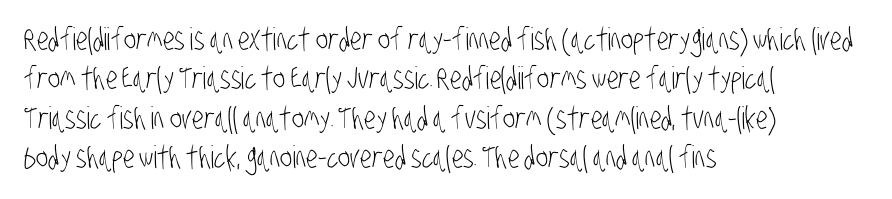
The image shows 31 px light, condensed sans-serif type; set left-aligned, normal line spacing (1.27x), normal letter spacing, not underlined; low stroke contrast and a large x-height.
